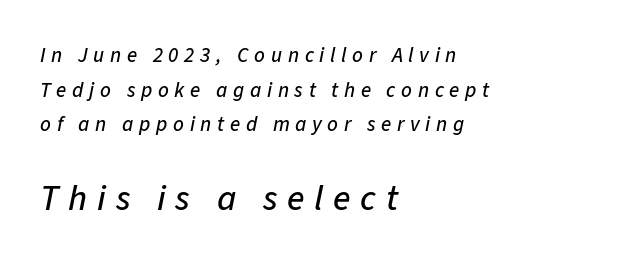
Line starts are locked; line ends wander. The text carries the slant typical of an italic or oblique font. Whoever set this chose a conventional vertical rhythm. Each word looks stretched out because of the extra space between its letters.
